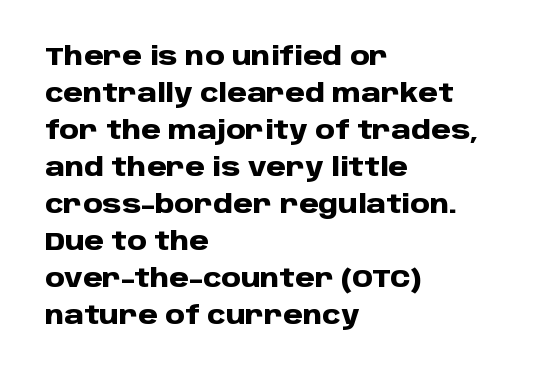
The image shows 25 px bold type, upright; set left-aligned, normal line spacing (1.48x), normal letter spacing, not underlined.
